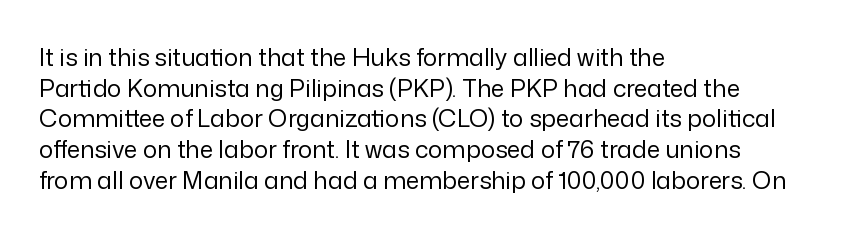
The image shows 24 px text type, upright; set left-aligned, normal line spacing (1.28x), normal letter spacing, not underlined.
